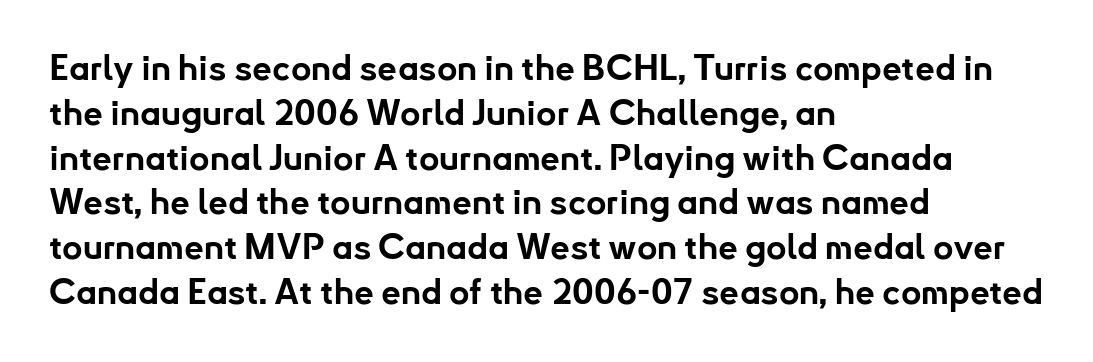
Q: Is the text bold? A: Yes.
Q: Is the text italic (slanted)? A: No, it is upright.
Q: Is the typeface a serif or a sans-serif typeface? A: Sans-serif.
Q: Is the text underlined? A: No.
Q: How is the paragraph aligned? A: Left-aligned.
Q: Is the spacing between letters normal or unusually wide? A: Normal.
Q: Is the spacing between lines tight, normal or loose? A: Normal.
Q: Width (condensed, normal, or wide)? A: Normal.
Q: Stroke contrast? A: Low.
Q: x-height? A: Small.
Q: Monospaced? A: No.
